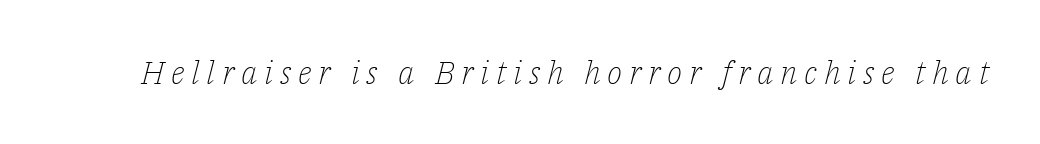
{"serif": "yes", "italic": "yes", "lean": "right", "slant_degrees": 14, "bold": "no", "weight": "light", "width": "normal", "stroke_contrast": "low", "x_height": "medium", "monospaced": "no", "underline": "no", "letter_spacing": "wide", "letter_spacing_em": 0.21, "glyph_px": 32}
